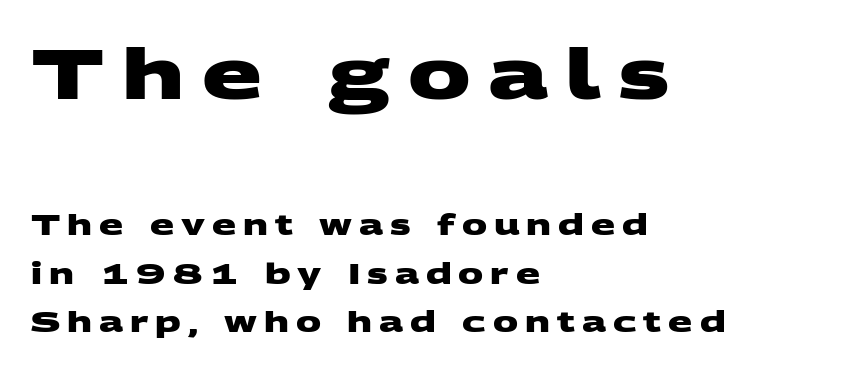
{"serif": "no", "bold": "yes", "weight": "heavy", "width": "wide", "stroke_contrast": "medium", "x_height": "large", "monospaced": "no", "underline": "no", "align": "left", "line_spacing_ratio": 1.72, "letter_spacing": "wide", "letter_spacing_em": 0.25, "larger_block": "first", "size_ratio": 2.5, "glyph_px": 70}
